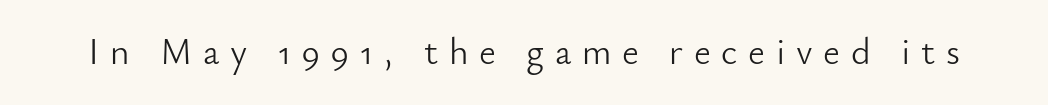
Q: Is the text bold? A: No.
Q: Is the text italic (slanted)? A: No, it is upright.
Q: Is the typeface a serif or a sans-serif typeface? A: Sans-serif.
Q: Is the text underlined? A: No.
Q: Is the spacing between letters normal or unusually wide? A: Unusually wide.
Q: Width (condensed, normal, or wide)? A: Normal.
Q: Stroke contrast? A: Low.
Q: x-height? A: Small.
Q: Monospaced? A: No.
